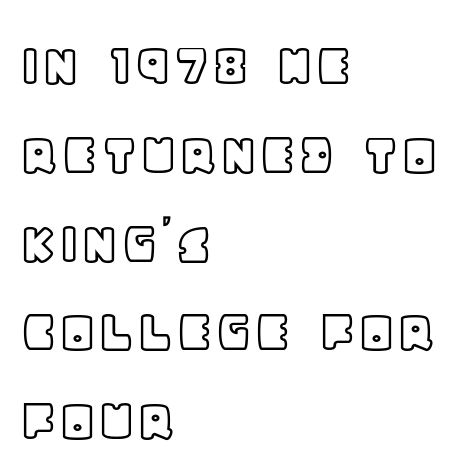
{"italic": "no", "width": "normal", "x_height": "large", "monospaced": "no", "underline": "no", "align": "left", "line_spacing": "normal", "line_spacing_ratio": 1.41, "letter_spacing": "normal", "letter_spacing_em": 0.0, "glyph_px": 63}
